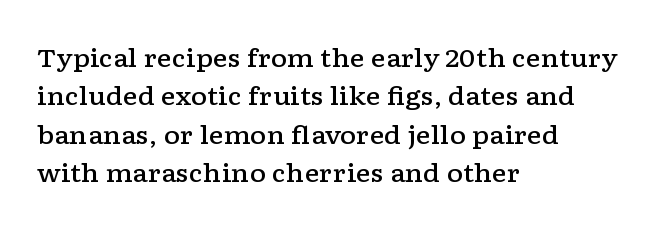
{"italic": "no", "bold": "semi", "underline": "no", "align": "left", "line_spacing": "normal", "line_spacing_ratio": 1.54, "letter_spacing": "normal", "letter_spacing_em": 0.0, "glyph_px": 25}
